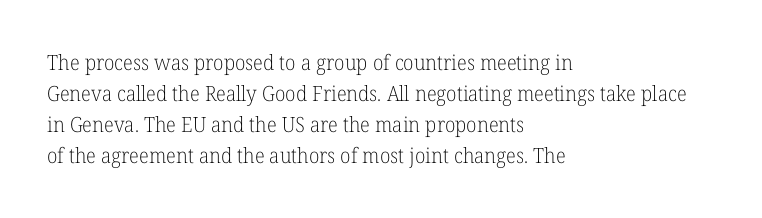
Q: Is the text bold? A: No.
Q: Is the text italic (slanted)? A: No, it is upright.
Q: Is the text underlined? A: No.
Q: How is the paragraph aligned? A: Left-aligned.
Q: Is the spacing between letters normal or unusually wide? A: Normal.
Q: Is the spacing between lines tight, normal or loose? A: Normal.
